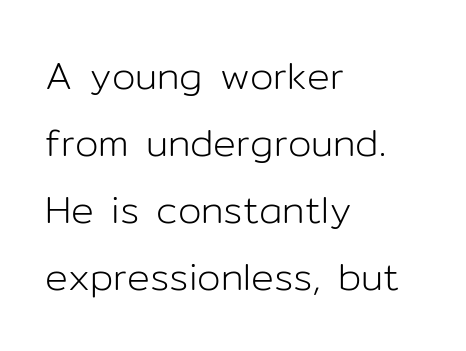
The image shows 38 px light sans-serif type, upright; set left-aligned, line spacing 1.76x, normal letter spacing, not underlined; low stroke contrast and a medium x-height.
